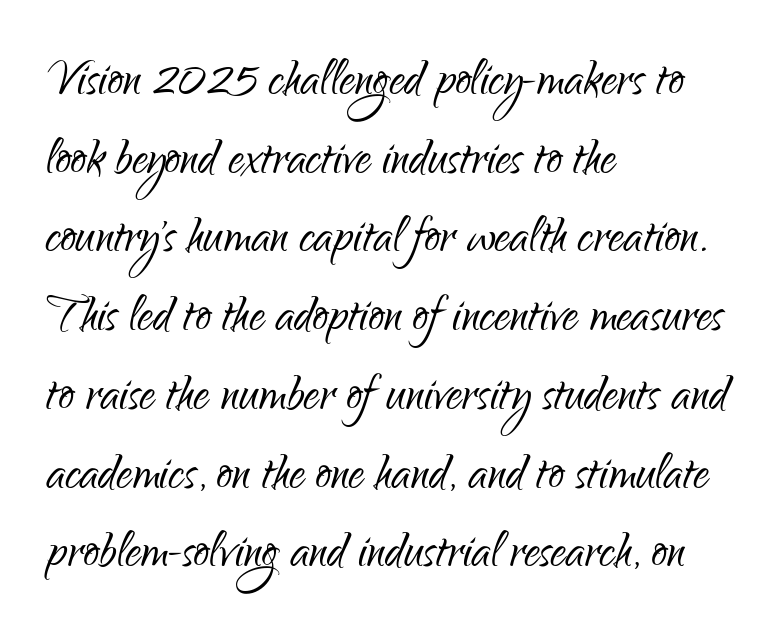
The image shows 62 px light, condensed sans-serif type; set left-aligned, normal line spacing (1.27x), normal letter spacing, not underlined; low stroke contrast and a small x-height.
